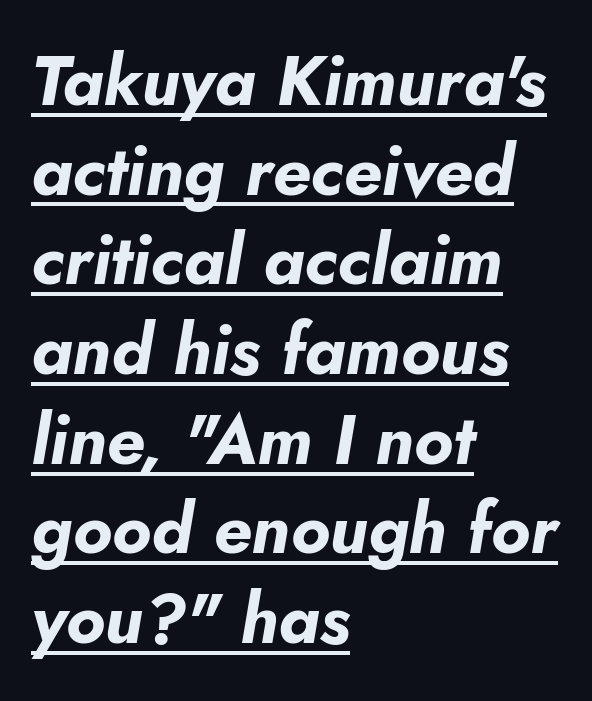
Q: Is the text bold? A: Yes.
Q: Is the text italic (slanted)? A: Yes, it leans right by about 5 degrees.
Q: Is the text underlined? A: Yes.
Q: How is the paragraph aligned? A: Left-aligned.
Q: Is the spacing between letters normal or unusually wide? A: Normal.
Q: Is the spacing between lines tight, normal or loose? A: Normal.
Q: Width (condensed, normal, or wide)? A: Normal.
Q: Stroke contrast? A: Low.
Q: x-height? A: Small.
Q: Monospaced? A: No.
